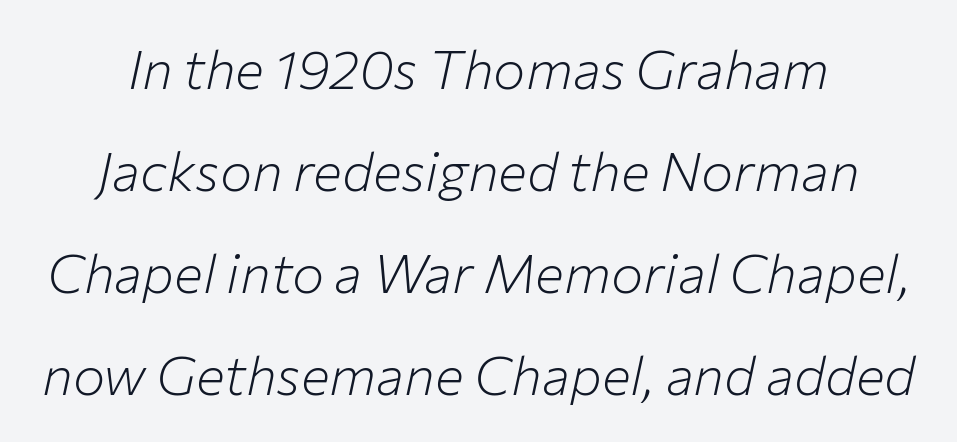
The whitespace from short lines is split evenly between both sides. Here the designer chose a conventional face with non-uniform glyph widths. Has an underline been added? It has not. Counters stay open thanks to moderate or lighter strokes.
